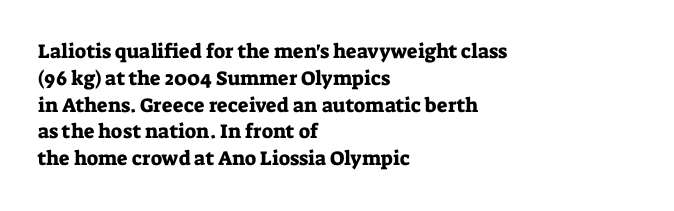
The image shows 20 px text type, upright; set left-aligned, normal line spacing (1.34x), normal letter spacing, not underlined.
